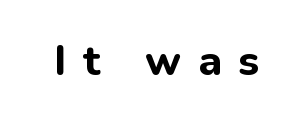
{"serif": "no", "italic": "no", "bold": "yes", "weight": "bold", "width": "normal", "stroke_contrast": "low", "x_height": "medium", "monospaced": "no", "underline": "no", "letter_spacing": "wide", "letter_spacing_em": 0.4, "glyph_px": 42}
